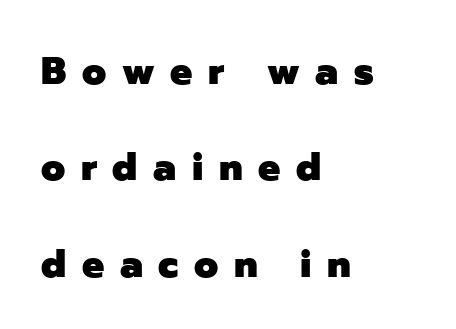
{"serif": "no", "italic": "no", "bold": "yes", "weight": "heavy", "width": "normal", "stroke_contrast": "low", "x_height": "medium", "monospaced": "no", "underline": "no", "align": "left", "line_spacing": "loose", "line_spacing_ratio": 2.47, "letter_spacing": "wide", "letter_spacing_em": 0.4, "glyph_px": 39}
